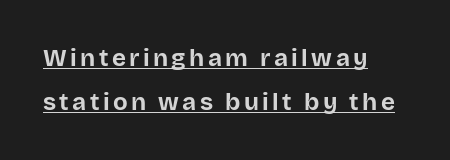
The image shows 24 px bold type, upright; set left-aligned, line spacing 1.83x, underlined.
